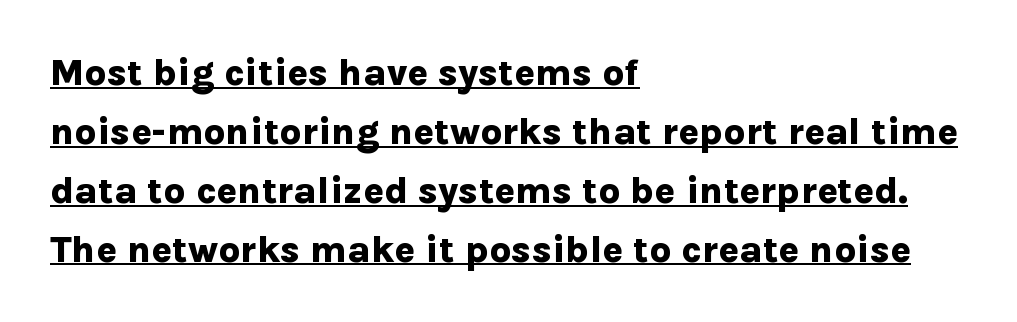
Q: Is the text bold? A: Yes.
Q: Is the text italic (slanted)? A: No, it is upright.
Q: Is the typeface a serif or a sans-serif typeface? A: Sans-serif.
Q: Is the text underlined? A: Yes.
Q: How is the paragraph aligned? A: Left-aligned.
Q: Is the spacing between letters normal or unusually wide? A: Normal.
Q: Is the spacing between lines tight, normal or loose? A: Normal.
Q: Width (condensed, normal, or wide)? A: Normal.
Q: Stroke contrast? A: Low.
Q: x-height? A: Medium.
Q: Monospaced? A: No.
